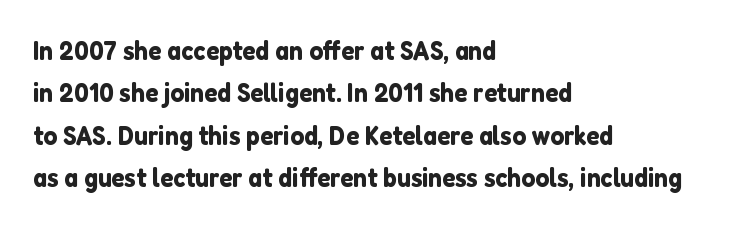
Successive baselines arrive at the customary interval. Tall strokes in this sample are plumb rather than angled. Where is the straight margin? On the left. Lines of text with bare space underneath. Each word holds together tightly as a unit, with standard inter-letter gaps.
